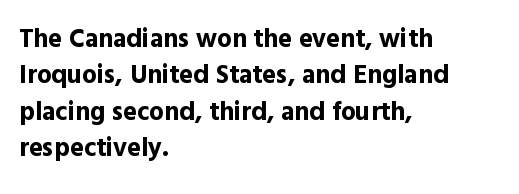
The image shows 26 px bold type, upright; set left-aligned, normal line spacing (1.4x), normal letter spacing, not underlined.
